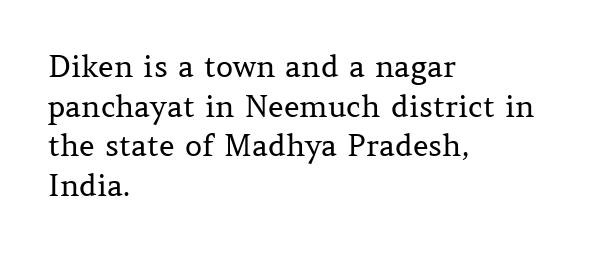
{"serif": "yes", "italic": "no", "bold": "no", "weight": "regular", "width": "normal", "stroke_contrast": "medium", "x_height": "medium", "monospaced": "no", "underline": "no", "align": "left", "line_spacing": "normal", "line_spacing_ratio": 1.32, "letter_spacing": "normal", "letter_spacing_em": 0.0, "glyph_px": 30}
